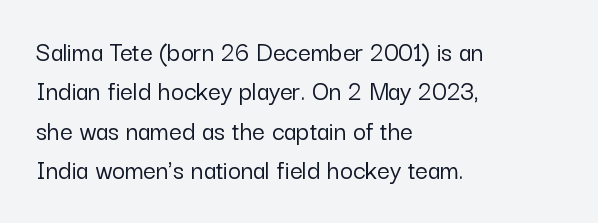
{"serif": "no", "italic": "no", "width": "normal", "stroke_contrast": "low", "x_height": "medium", "monospaced": "no", "underline": "no", "align": "left", "line_spacing": "normal", "line_spacing_ratio": 1.41, "letter_spacing": "normal", "letter_spacing_em": 0.0, "glyph_px": 28}
